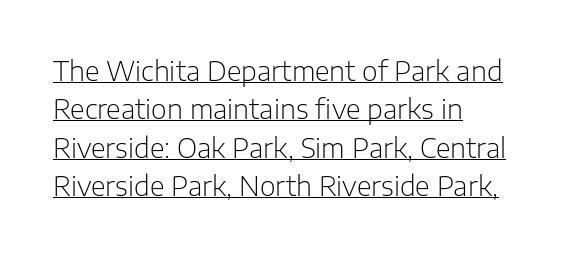
Q: Is the text bold? A: No.
Q: Is the text italic (slanted)? A: No, it is upright.
Q: Is the text underlined? A: Yes.
Q: Is the spacing between letters normal or unusually wide? A: Normal.
Q: Is the spacing between lines tight, normal or loose? A: Normal.
